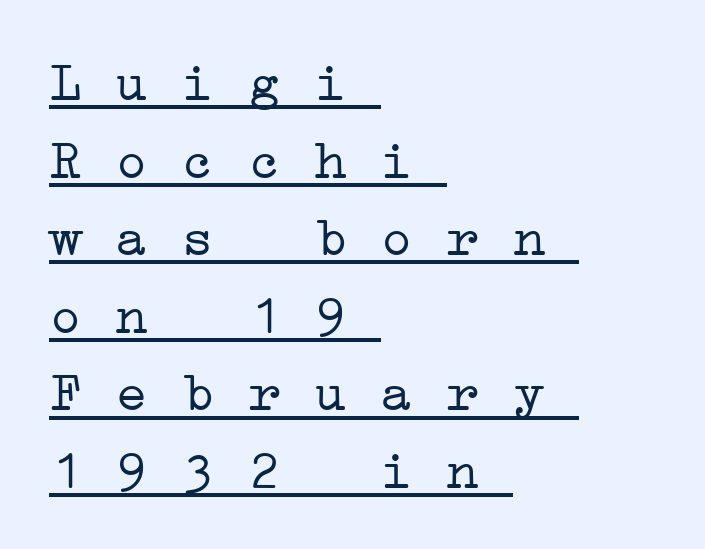
Q: Is the text bold? A: No.
Q: Is the typeface a serif or a sans-serif typeface? A: Serif.
Q: Is the text underlined? A: Yes.
Q: How is the paragraph aligned? A: Left-aligned.
Q: Is the spacing between letters normal or unusually wide? A: Normal.
Q: Is the spacing between lines tight, normal or loose? A: Normal.
Q: Width (condensed, normal, or wide)? A: Wide.
Q: Stroke contrast? A: Low.
Q: x-height? A: Medium.
Q: Monospaced? A: Yes.
